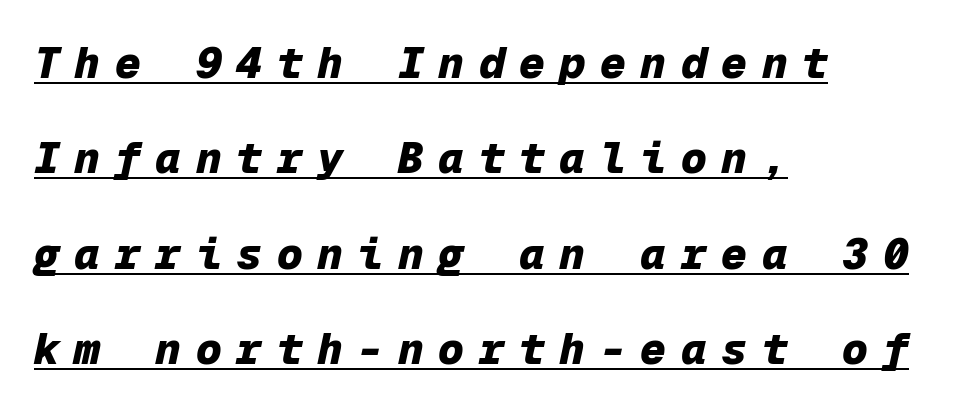
Q: Is the text bold? A: Yes.
Q: Is the text italic (slanted)? A: Yes, it leans right by about 12 degrees.
Q: Is the text underlined? A: Yes.
Q: How is the paragraph aligned? A: Left-aligned.
Q: Is the spacing between letters normal or unusually wide? A: Unusually wide.
Q: Is the spacing between lines tight, normal or loose? A: Loose.
Q: Width (condensed, normal, or wide)? A: Normal.
Q: Stroke contrast? A: Low.
Q: x-height? A: Medium.
Q: Monospaced? A: Yes.
